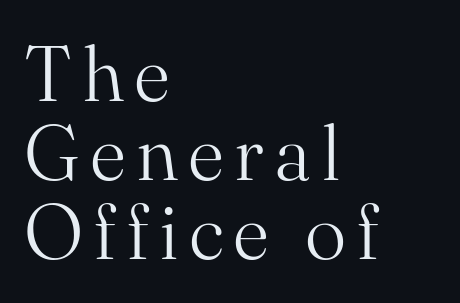
Q: Is the text bold? A: No.
Q: Is the text italic (slanted)? A: No, it is upright.
Q: Is the typeface a serif or a sans-serif typeface? A: Serif.
Q: Is the text underlined? A: No.
Q: How is the paragraph aligned? A: Left-aligned.
Q: Is the spacing between lines tight, normal or loose? A: Tight.
Q: Width (condensed, normal, or wide)? A: Normal.
Q: Stroke contrast? A: Medium.
Q: x-height? A: Small.
Q: Monospaced? A: No.
